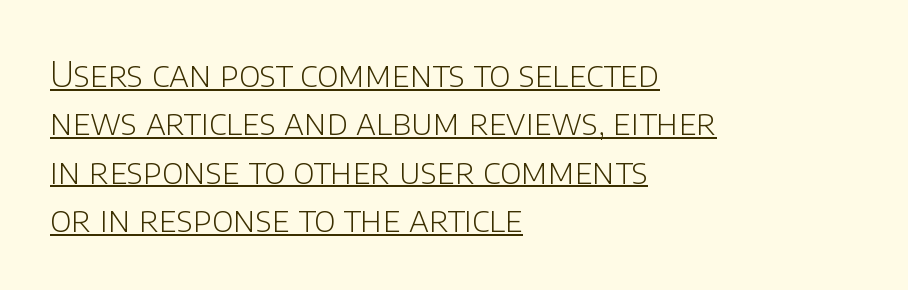
The image shows 35 px light sans-serif type, upright; set left-aligned, normal line spacing (1.38x), normal letter spacing, underlined; low stroke contrast and a large x-height.
